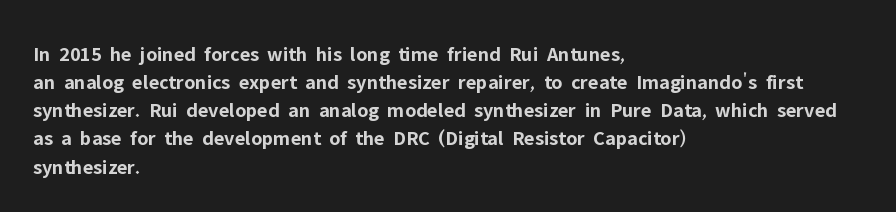
Anything drawn beneath the words? Only blank space. Evenly set lines give the paragraph a standard silhouette. In CSS terms this would be text-align: left. The font's upright variant was chosen for this text. Strokes here are thick enough to call this a true bold.
